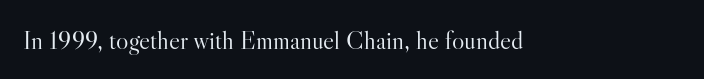
Q: Is the text bold? A: No.
Q: Is the text italic (slanted)? A: No, it is upright.
Q: Is the text underlined? A: No.
Q: Is the spacing between letters normal or unusually wide? A: Normal.
